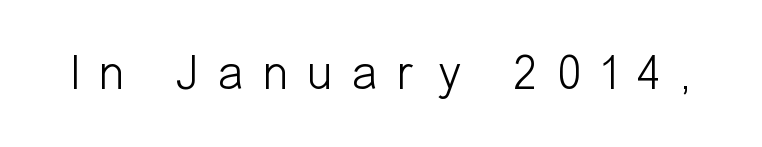
The gap between lines stays unmarked. The tracking jumps out immediately: characters are airy and widely separated. No italicization has been applied; the sample stays upright. Type style note: lacks serifs.
